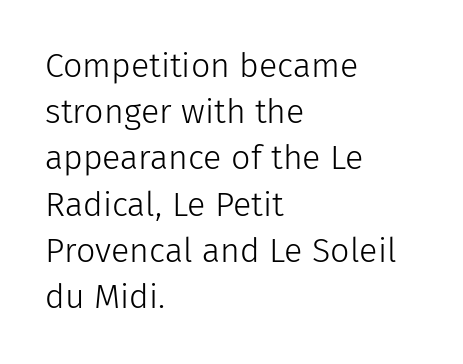
Q: Is the text bold? A: No.
Q: Is the text italic (slanted)? A: No, it is upright.
Q: Is the typeface a serif or a sans-serif typeface? A: Sans-serif.
Q: Is the text underlined? A: No.
Q: How is the paragraph aligned? A: Left-aligned.
Q: Is the spacing between letters normal or unusually wide? A: Normal.
Q: Is the spacing between lines tight, normal or loose? A: Normal.
Q: Width (condensed, normal, or wide)? A: Normal.
Q: Stroke contrast? A: Low.
Q: x-height? A: Medium.
Q: Monospaced? A: No.
